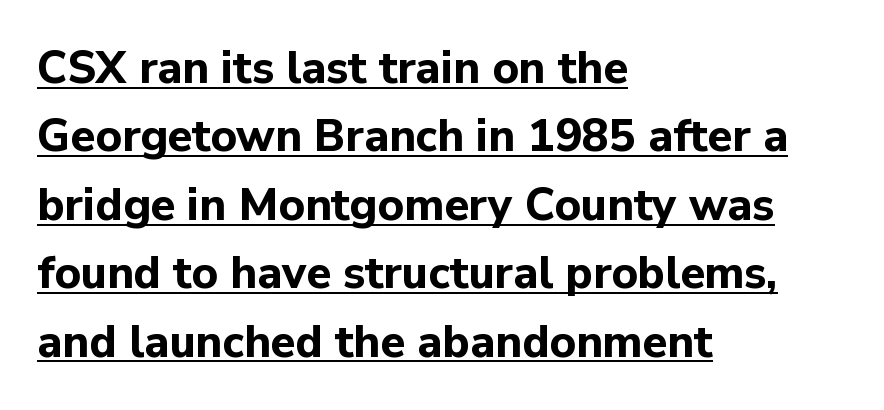
Q: Is the text bold? A: Yes.
Q: Is the text italic (slanted)? A: No, it is upright.
Q: Is the typeface a serif or a sans-serif typeface? A: Sans-serif.
Q: Is the text underlined? A: Yes.
Q: How is the paragraph aligned? A: Left-aligned.
Q: Is the spacing between letters normal or unusually wide? A: Normal.
Q: Is the spacing between lines tight, normal or loose? A: Normal.
Q: Width (condensed, normal, or wide)? A: Normal.
Q: Stroke contrast? A: Low.
Q: x-height? A: Medium.
Q: Monospaced? A: No.
